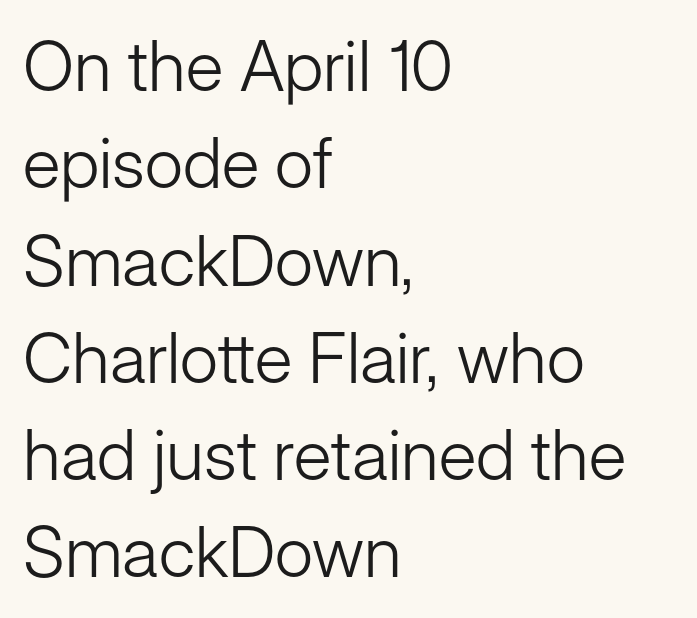
The image shows 70 px light sans-serif type, upright; set left-aligned, normal line spacing (1.39x), normal letter spacing, not underlined; low stroke contrast and a medium x-height.
